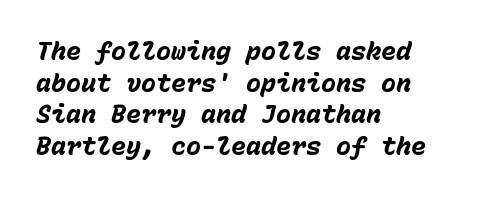
Observe the lean: these are italic letterforms. Stroke thickness is high; the sample reads as a true bold. In terms of letterspacing, this is plain default setting. Honestly, the row spacing looks completely unremarkable.
